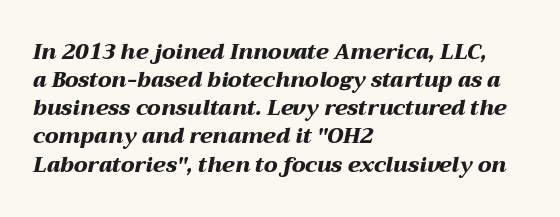
Q: Is the text bold? A: Yes.
Q: Is the text italic (slanted)? A: Yes, it leans right by about 12 degrees.
Q: Is the text underlined? A: No.
Q: How is the paragraph aligned? A: Left-aligned.
Q: Is the spacing between letters normal or unusually wide? A: Normal.
Q: Is the spacing between lines tight, normal or loose? A: Normal.
